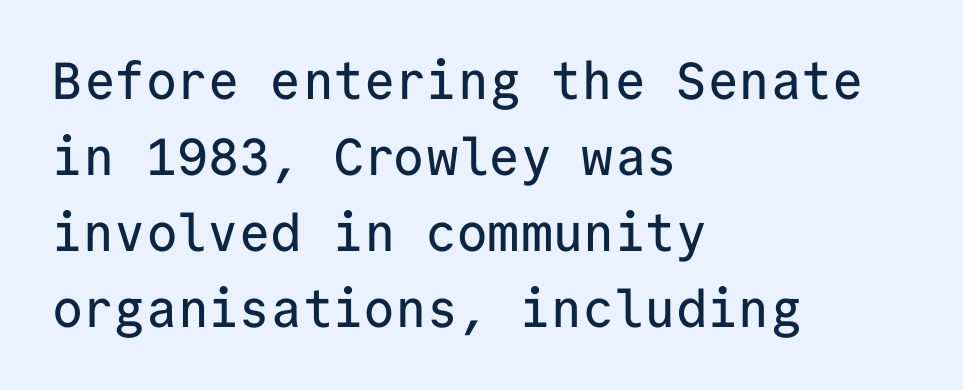
The image shows 52 px sans-serif type, upright, monospaced; set left-aligned, normal line spacing (1.46x), normal letter spacing, not underlined; low stroke contrast and a medium x-height.
